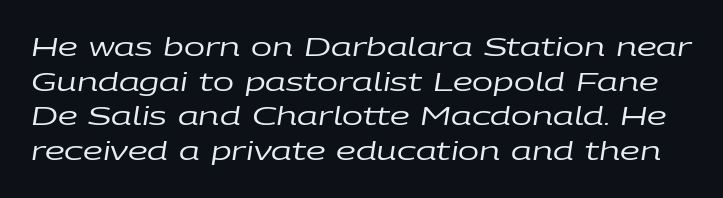
Q: Is the text bold? A: No.
Q: Is the text italic (slanted)? A: Yes, it leans right by about 9 degrees.
Q: Is the text underlined? A: No.
Q: Is the spacing between letters normal or unusually wide? A: Normal.
Q: Is the spacing between lines tight, normal or loose? A: Normal.
